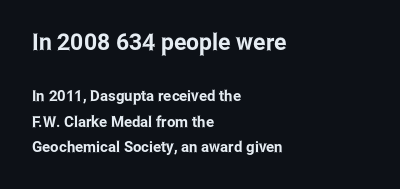
The image shows 23 px text type, upright; set left-aligned, normal line spacing (1.7x), normal letter spacing, not underlined; the first (top) block is 1.53x larger.
